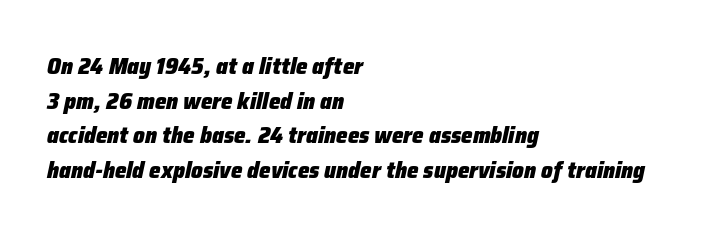
Q: Is the text bold? A: Yes.
Q: Is the text italic (slanted)? A: Yes, it leans right by about 12 degrees.
Q: Is the text underlined? A: No.
Q: How is the paragraph aligned? A: Left-aligned.
Q: Is the spacing between letters normal or unusually wide? A: Normal.
Q: Is the spacing between lines tight, normal or loose? A: Normal.
